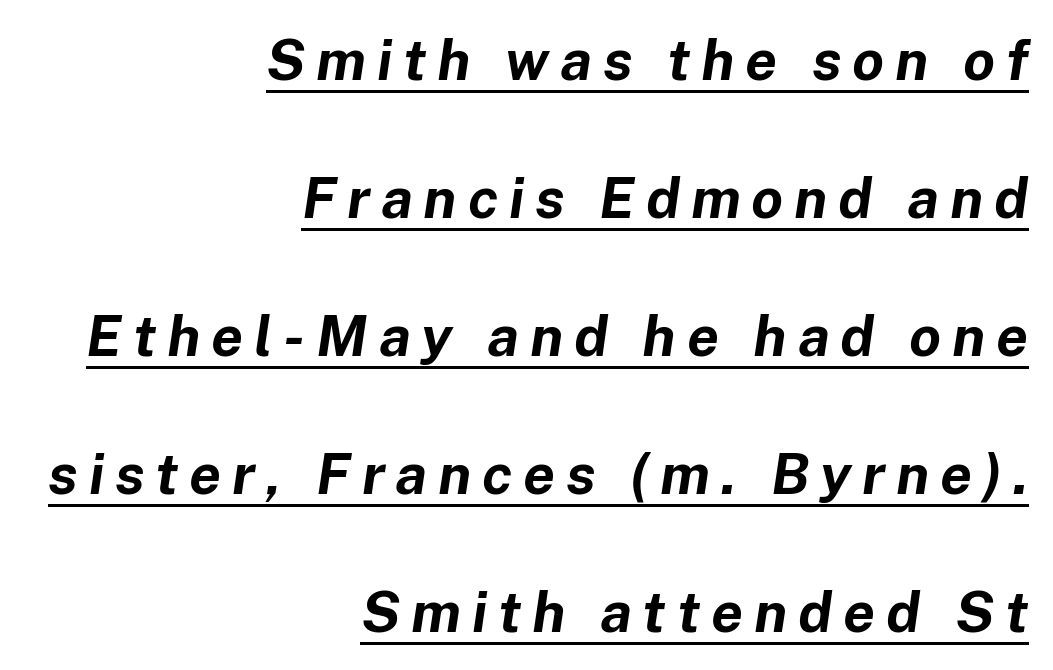
Q: Is the text bold? A: Yes.
Q: Is the text italic (slanted)? A: Yes, it leans right by about 8 degrees.
Q: Is the text underlined? A: Yes.
Q: How is the paragraph aligned? A: Right-aligned.
Q: Is the spacing between lines tight, normal or loose? A: Loose.
Q: Width (condensed, normal, or wide)? A: Normal.
Q: Stroke contrast? A: Low.
Q: x-height? A: Medium.
Q: Monospaced? A: No.
